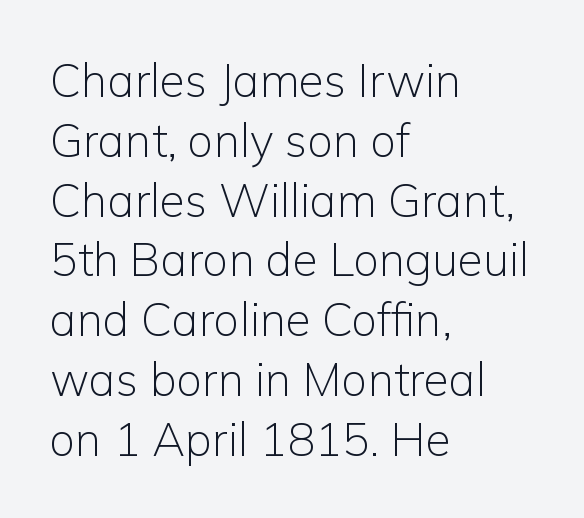
{"serif": "no", "italic": "no", "bold": "no", "weight": "light", "width": "normal", "stroke_contrast": "low", "x_height": "medium", "monospaced": "no", "underline": "no", "align": "left", "line_spacing": "normal", "line_spacing_ratio": 1.3, "letter_spacing": "normal", "letter_spacing_em": 0.0, "glyph_px": 46}
